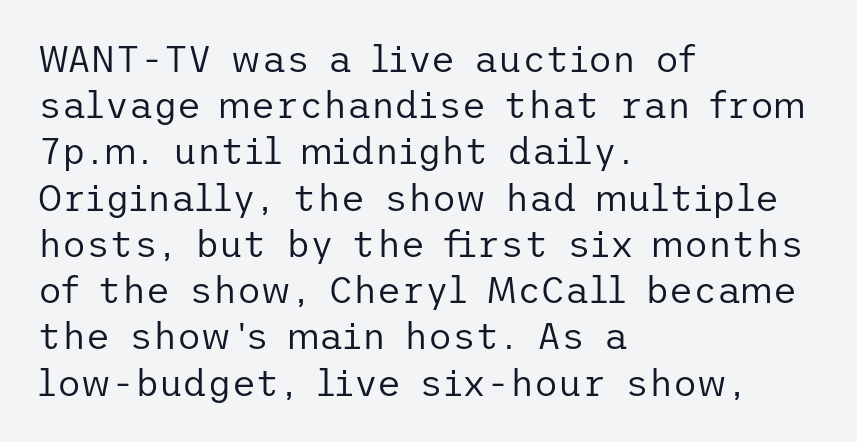
{"serif": "no", "italic": "no", "bold": "no", "weight": "regular", "width": "normal", "stroke_contrast": "low", "x_height": "medium", "underline": "no", "align": "left", "line_spacing": "normal", "line_spacing_ratio": 1.25, "letter_spacing": "normal", "letter_spacing_em": 0.0, "glyph_px": 37}
